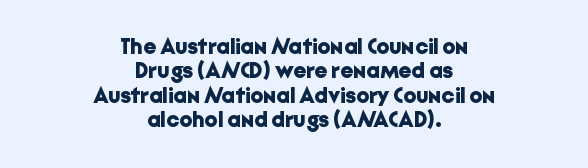
The image shows 23 px bold type, upright; set centered, tight line spacing (1.06x), normal letter spacing, not underlined.
